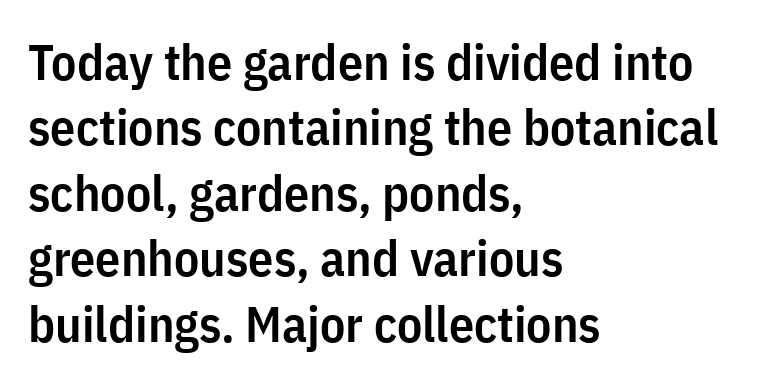
The image shows 50 px semibold, condensed sans-serif type, upright; set left-aligned, normal line spacing (1.31x), normal letter spacing, not underlined; low stroke contrast and a medium x-height.
